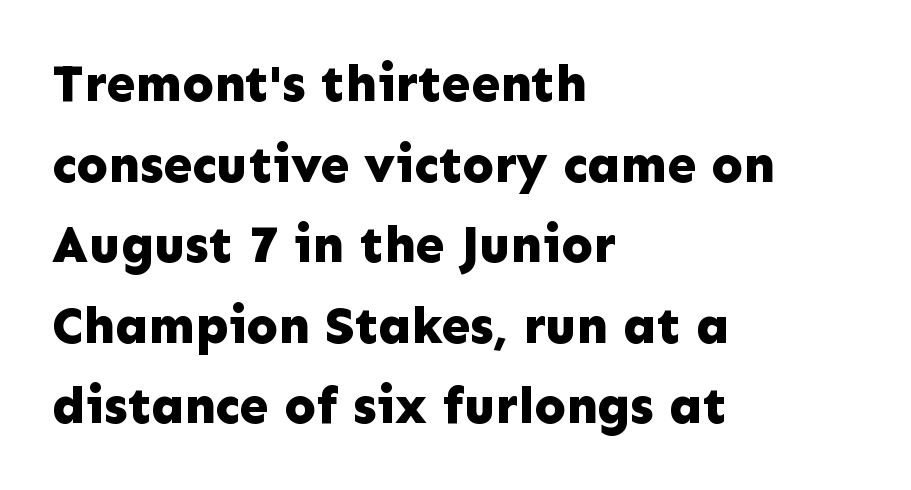
Italic: no, the glyphs are upright roman. In terms of leading, this rendering sits right in the middle. Character widths vary here, with narrow letters taking less room than wide ones. Letter spacing: default.
